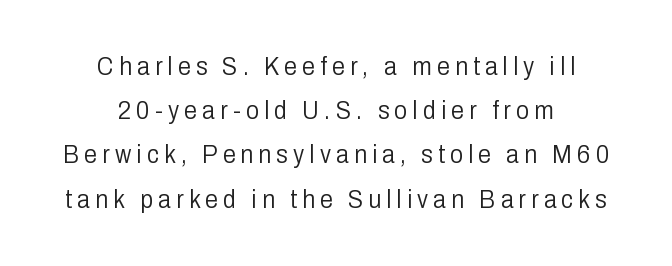
The image shows 26 px text type, upright; set centered, normal line spacing (1.7x), unusually wide letter spacing (+0.2 em), not underlined.
